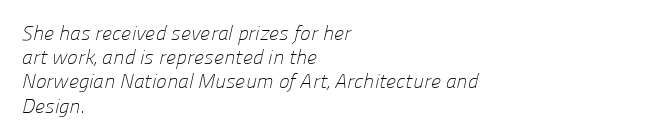
{"bold": "no", "underline": "no", "align": "left", "line_spacing_ratio": 1.21, "letter_spacing": "normal", "letter_spacing_em": 0.0, "glyph_px": 20}
